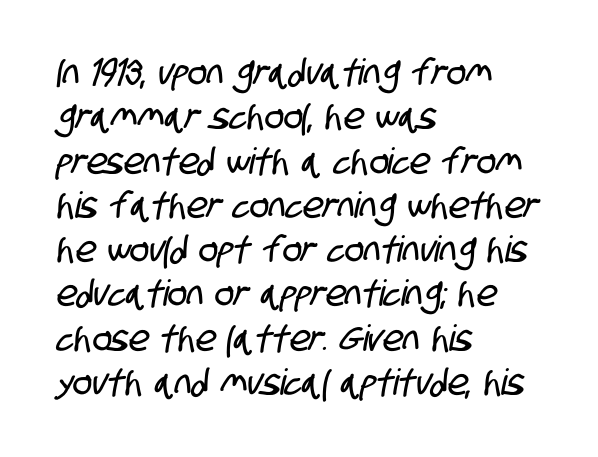
{"serif": "no", "width": "condensed", "stroke_contrast": "low", "x_height": "large", "monospaced": "no", "underline": "no", "align": "left", "line_spacing_ratio": 1.23, "letter_spacing": "normal", "letter_spacing_em": 0.0, "glyph_px": 36}
